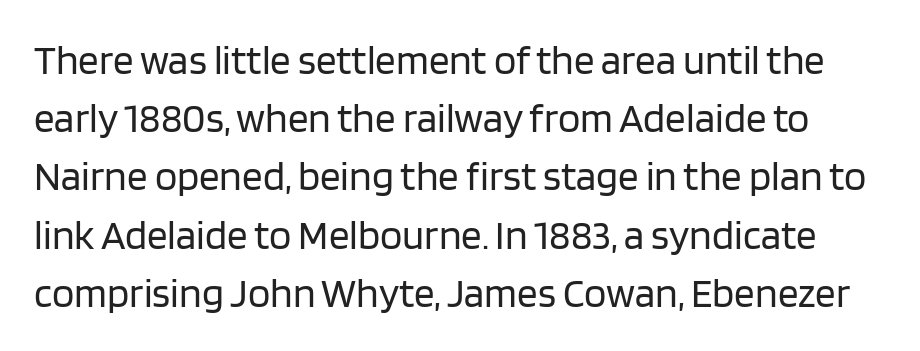
{"serif": "no", "italic": "no", "bold": "no", "weight": "regular", "width": "normal", "stroke_contrast": "low", "x_height": "large", "monospaced": "no", "underline": "no", "line_spacing": "normal", "line_spacing_ratio": 1.42, "letter_spacing": "normal", "letter_spacing_em": 0.0, "glyph_px": 41}
